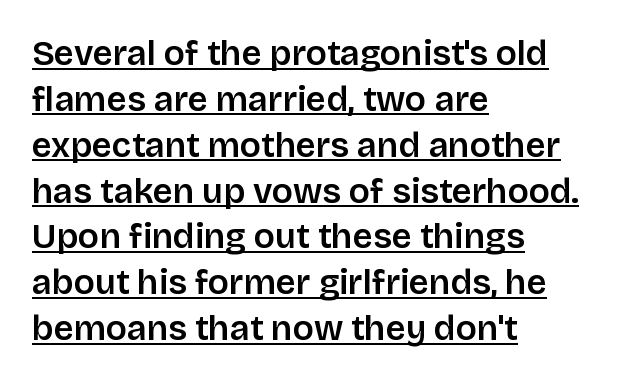
It's the straight-up-and-down kind of type. The face used here is proportionally spaced, like ordinary book or web type. Does extra space separate the letters? No, they use regular spacing. Is this a sans? Yes — the strokes have no serifs.
